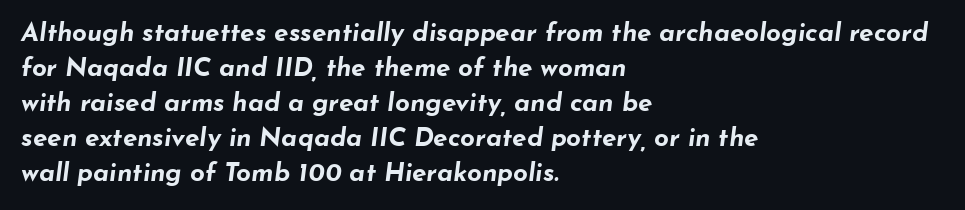
{"italic": "yes", "lean": "right", "slant_degrees": 7, "bold": "yes", "underline": "no", "align": "left", "line_spacing": "normal", "line_spacing_ratio": 1.35, "letter_spacing": "normal", "letter_spacing_em": 0.0, "glyph_px": 26}
